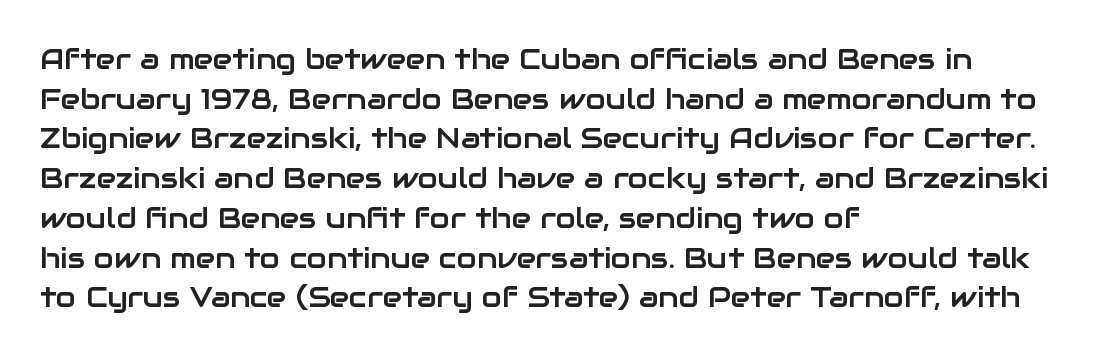
The image shows 29 px sans-serif type, upright; set left-aligned, normal line spacing (1.37x), normal letter spacing, not underlined; low stroke contrast and a medium x-height.
